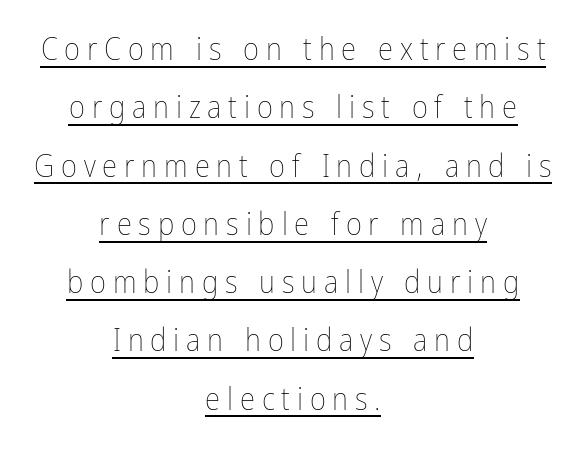
The passage is arranged like a title page — every line centered. No letter is thick-stroked: the sample isn't bold. The rendering uses the underline text-decoration. A typesetter would call this proportional, since set widths differ per character. Unlike italic type, these characters show no tilt at all. The letterforms stand isolated, each surrounded by extra space.
